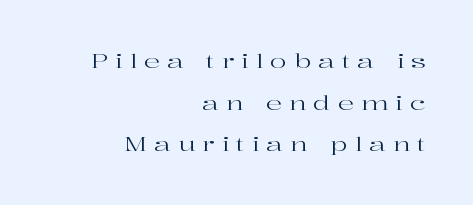
{"italic": "no", "bold": "no", "underline": "no", "align": "right", "line_spacing": "loose", "line_spacing_ratio": 2.08, "letter_spacing": "wide", "letter_spacing_em": 0.35, "glyph_px": 20}
